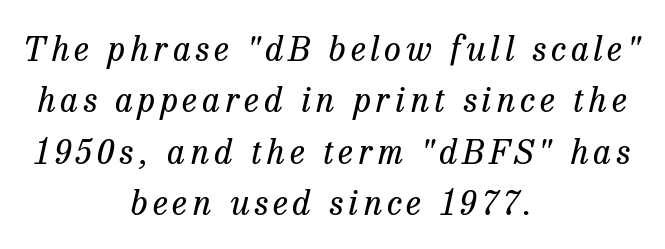
Nobody drew a line under any word here. Style check: oblique. A serif font was chosen for this passage. Regarding leading, the lines here are spaced in the standard way. Alignment: centered.
